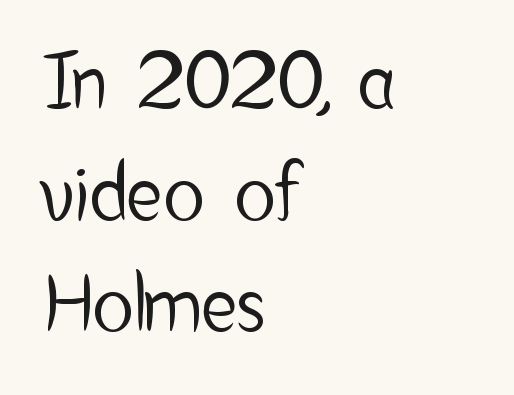
{"serif": "no", "italic": "no", "width": "condensed", "stroke_contrast": "low", "x_height": "medium", "monospaced": "no", "underline": "no", "align": "left", "line_spacing": "normal", "line_spacing_ratio": 1.47, "letter_spacing": "normal", "letter_spacing_em": 0.0, "glyph_px": 76}
